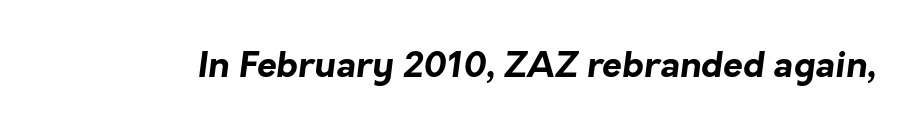
Q: Is the text bold? A: Yes.
Q: Is the typeface a serif or a sans-serif typeface? A: Sans-serif.
Q: Is the text underlined? A: No.
Q: Is the spacing between letters normal or unusually wide? A: Normal.
Q: Width (condensed, normal, or wide)? A: Normal.
Q: Stroke contrast? A: Low.
Q: x-height? A: Medium.
Q: Monospaced? A: No.
